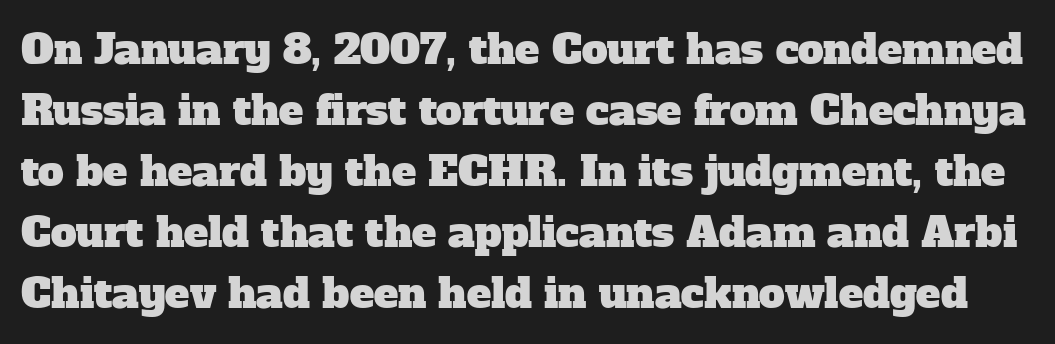
The image shows 41 px serif type; set normal line spacing (1.49x), normal letter spacing, not underlined; low stroke contrast and a medium x-height.
